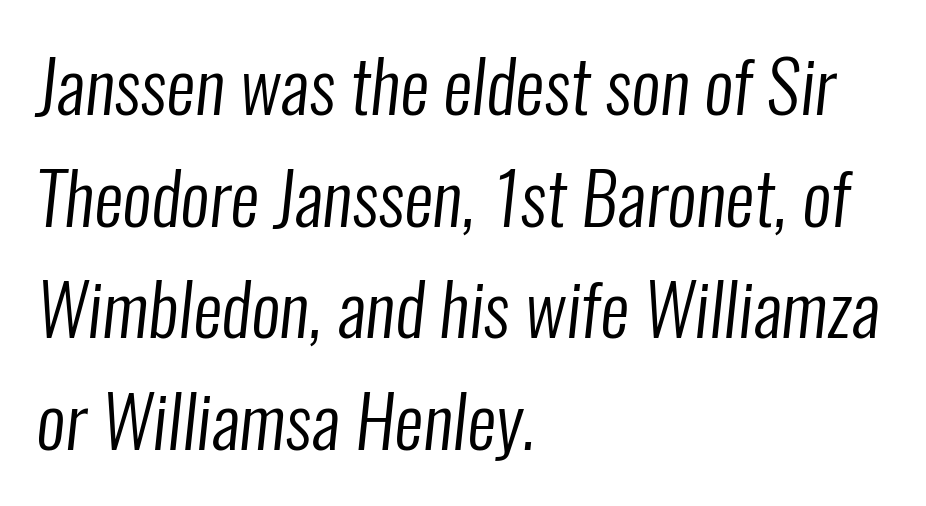
Q: Is the text bold? A: No.
Q: Is the typeface a serif or a sans-serif typeface? A: Sans-serif.
Q: Is the text underlined? A: No.
Q: How is the paragraph aligned? A: Left-aligned.
Q: Is the spacing between letters normal or unusually wide? A: Normal.
Q: Is the spacing between lines tight, normal or loose? A: Normal.
Q: Width (condensed, normal, or wide)? A: Condensed.
Q: Stroke contrast? A: Low.
Q: x-height? A: Medium.
Q: Monospaced? A: No.
